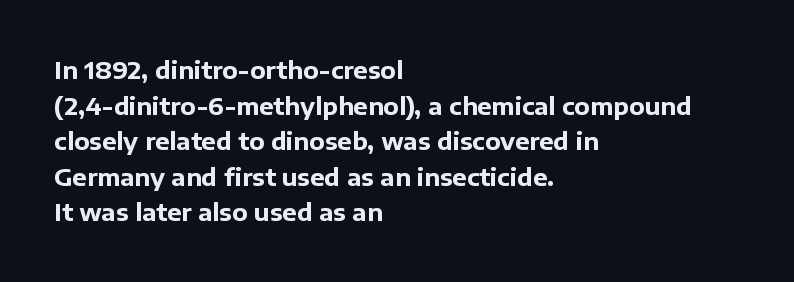
{"italic": "no", "bold": "yes", "underline": "no", "align": "left", "line_spacing": "normal", "line_spacing_ratio": 1.48, "letter_spacing": "normal", "letter_spacing_em": 0.0, "glyph_px": 24}
